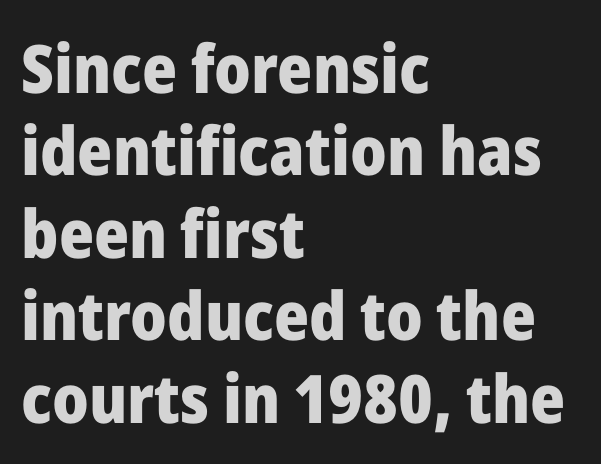
{"serif": "no", "italic": "no", "bold": "yes", "weight": "heavy", "width": "normal", "stroke_contrast": "low", "x_height": "medium", "monospaced": "no", "underline": "no", "align": "left", "line_spacing_ratio": 1.23, "letter_spacing": "normal", "letter_spacing_em": 0.0, "glyph_px": 67}
